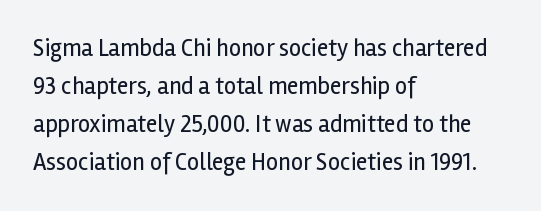
Q: Is the text bold? A: No.
Q: Is the text italic (slanted)? A: No, it is upright.
Q: Is the text underlined? A: No.
Q: How is the paragraph aligned? A: Left-aligned.
Q: Is the spacing between letters normal or unusually wide? A: Normal.
Q: Is the spacing between lines tight, normal or loose? A: Normal.
